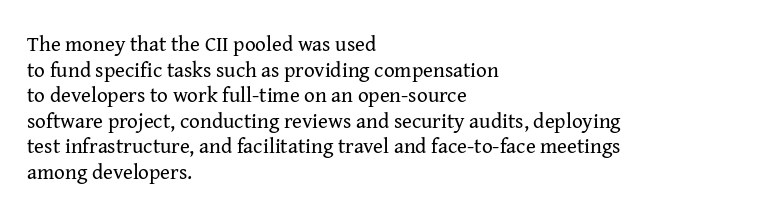
Does extra space separate the letters? No, they use regular spacing. The passage is arranged the way most books set body copy — flush left. The area under the type is left untouched. The face looks like a standard text weight, possibly lighter. Notice how the stems are strictly vertical — no italics here.
